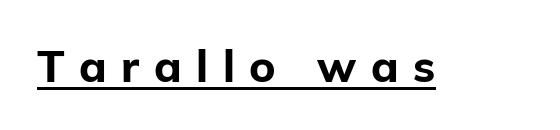
The image shows 44 px bold sans-serif type, upright; set unusually wide letter spacing (+0.33 em), underlined; low stroke contrast and a medium x-height.
